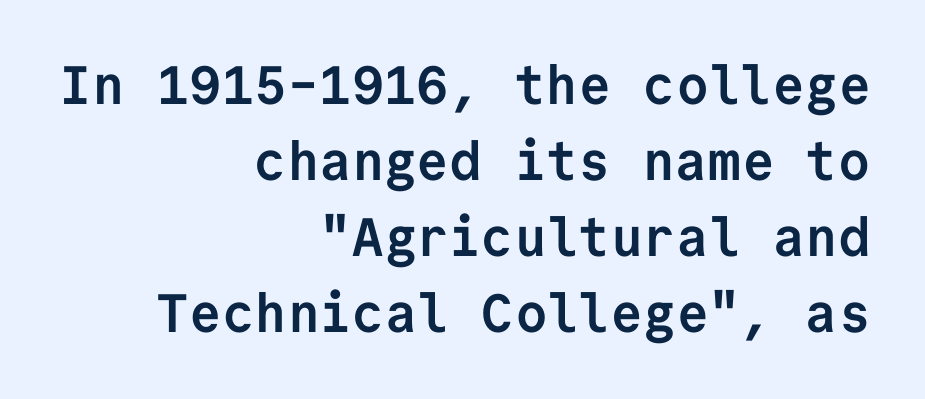
There is no visible air inserted between adjacent glyphs. Nobody drew a line under any word here. A sans-serif font was chosen for this passage. Note the uniform advance width — an 'i' takes as much space as an 'm'.
